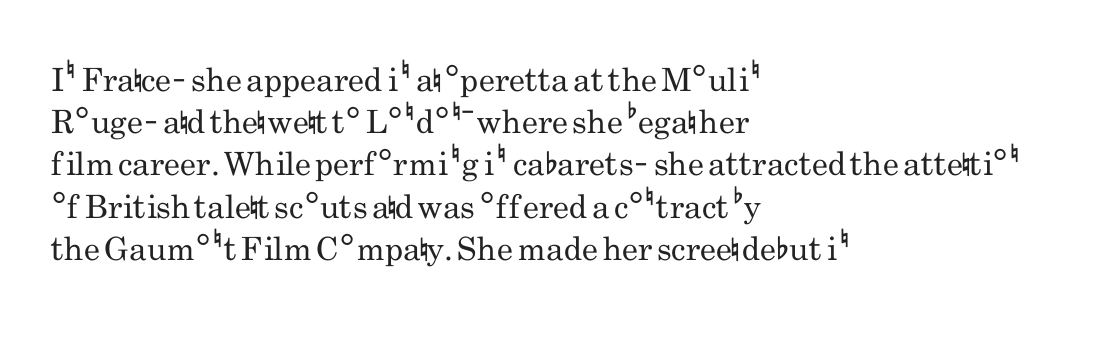
Q: Is the text bold? A: No.
Q: Is the text italic (slanted)? A: No, it is upright.
Q: Is the typeface a serif or a sans-serif typeface? A: Sans-serif.
Q: Is the text underlined? A: No.
Q: How is the paragraph aligned? A: Left-aligned.
Q: Is the spacing between letters normal or unusually wide? A: Normal.
Q: Is the spacing between lines tight, normal or loose? A: Normal.
Q: Width (condensed, normal, or wide)? A: Condensed.
Q: Stroke contrast? A: Low.
Q: x-height? A: Small.
Q: Monospaced? A: No.
